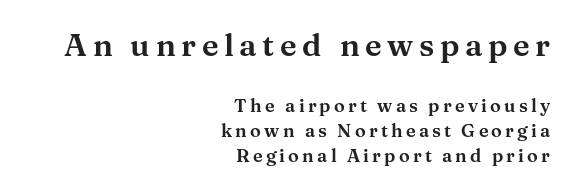
Q: Is the text italic (slanted)? A: No, it is upright.
Q: Is the typeface a serif or a sans-serif typeface? A: Serif.
Q: Is the text underlined? A: No.
Q: How is the paragraph aligned? A: Right-aligned.
Q: Is the spacing between lines tight, normal or loose? A: Normal.
Q: Which block of text is set in a larger size, the first (top) or the second (bottom)? A: The first (top) one.
Q: Width (condensed, normal, or wide)? A: Wide.
Q: Stroke contrast? A: Medium.
Q: x-height? A: Medium.
Q: Monospaced? A: No.
